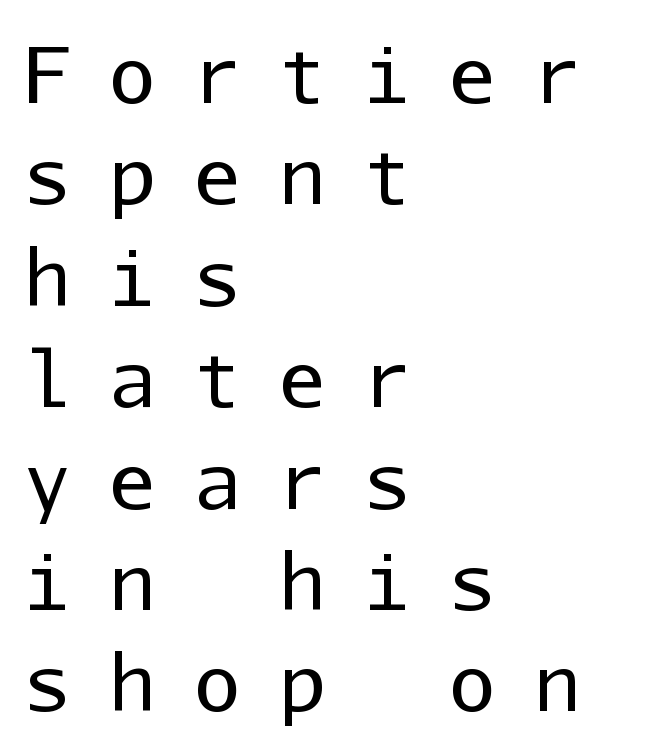
{"serif": "no", "italic": "no", "bold": "no", "weight": "regular", "width": "normal", "stroke_contrast": "low", "x_height": "medium", "monospaced": "yes", "underline": "no", "align": "left", "line_spacing": "normal", "line_spacing_ratio": 1.3, "letter_spacing": "wide", "letter_spacing_em": 0.49, "glyph_px": 78}
